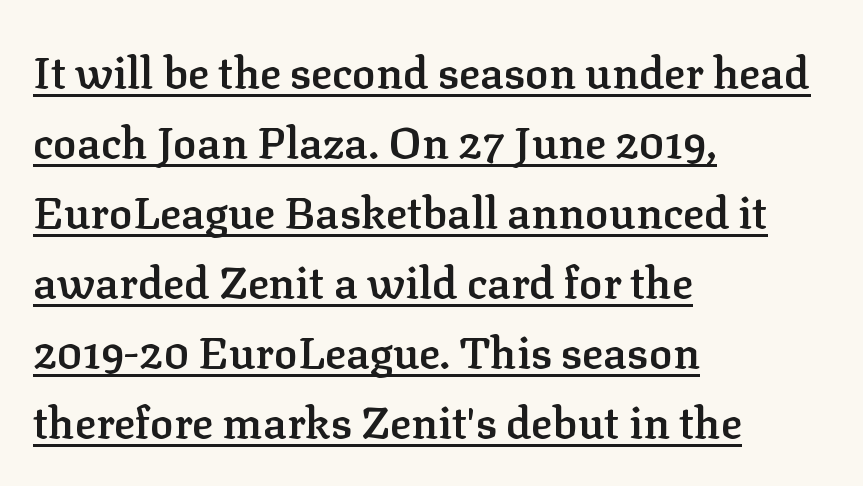
{"serif": "yes", "italic": "no", "bold": "semi", "weight": "semibold", "width": "normal", "stroke_contrast": "low", "x_height": "medium", "monospaced": "no", "underline": "yes", "align": "left", "line_spacing": "normal", "line_spacing_ratio": 1.59, "letter_spacing": "normal", "letter_spacing_em": 0.0, "glyph_px": 44}
